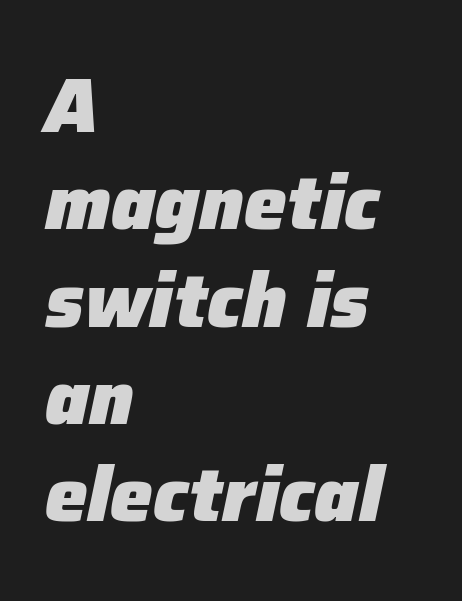
Q: Is the text bold? A: Yes.
Q: Is the text italic (slanted)? A: Yes, it leans right by about 12 degrees.
Q: Is the text underlined? A: No.
Q: How is the paragraph aligned? A: Left-aligned.
Q: Is the spacing between letters normal or unusually wide? A: Normal.
Q: Is the spacing between lines tight, normal or loose? A: Normal.
Q: Width (condensed, normal, or wide)? A: Normal.
Q: Stroke contrast? A: Low.
Q: x-height? A: Medium.
Q: Monospaced? A: No.
